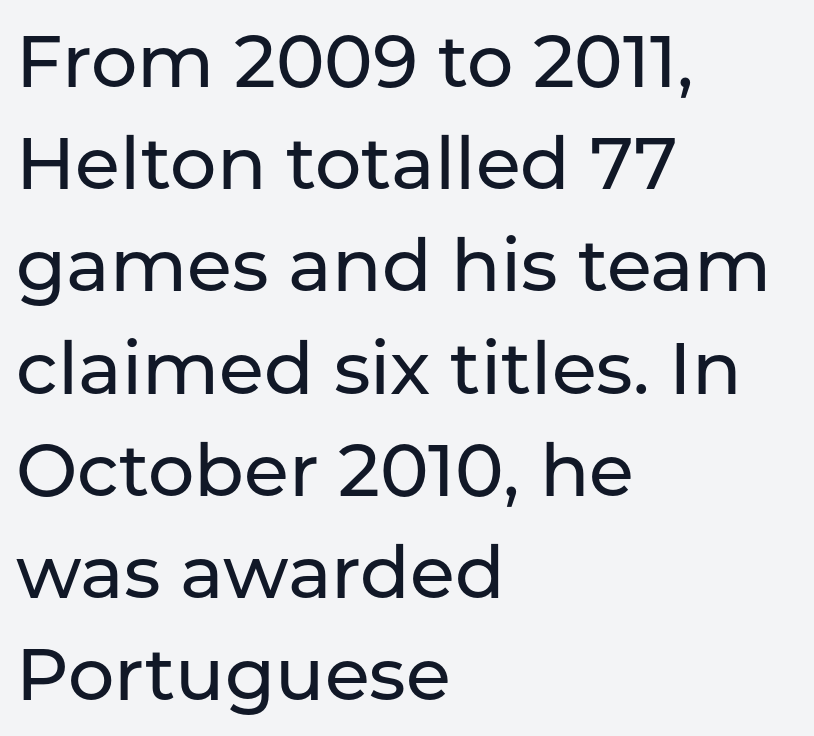
Q: Is the text italic (slanted)? A: No, it is upright.
Q: Is the typeface a serif or a sans-serif typeface? A: Sans-serif.
Q: Is the text underlined? A: No.
Q: How is the paragraph aligned? A: Left-aligned.
Q: Is the spacing between letters normal or unusually wide? A: Normal.
Q: Is the spacing between lines tight, normal or loose? A: Normal.
Q: Width (condensed, normal, or wide)? A: Normal.
Q: Stroke contrast? A: Low.
Q: x-height? A: Medium.
Q: Monospaced? A: No.
